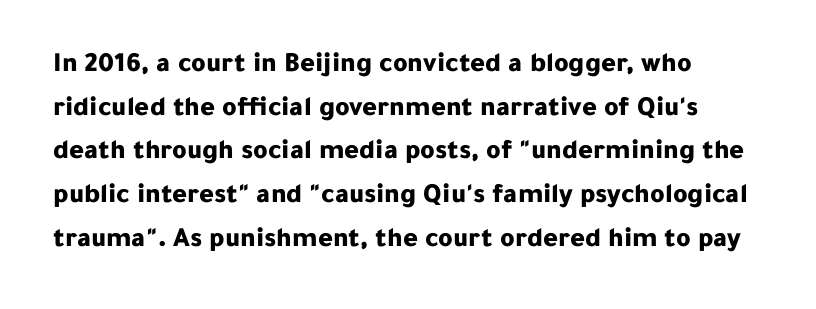
The image shows 28 px bold sans-serif type, upright; set left-aligned, normal line spacing (1.56x), normal letter spacing, not underlined; low stroke contrast and a medium x-height.
